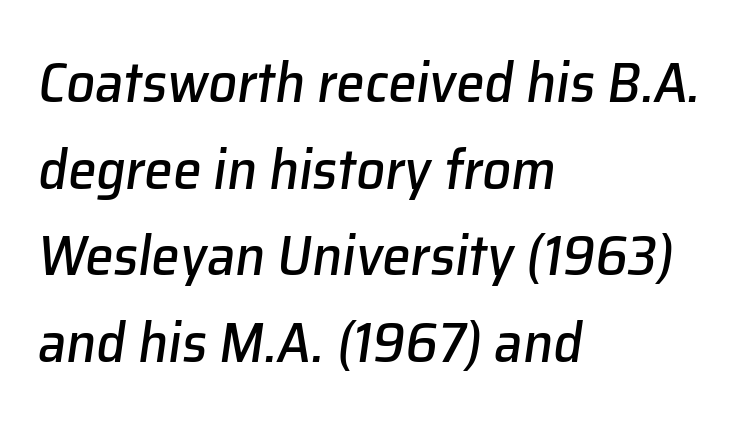
Looks like regular typesetting: each glyph gets only the width it needs. Each new line begins a customary step beneath the previous one. A bare baseline throughout the passage. One-word summary of the alignment: left. In terms of posture, this sample is oblique.
